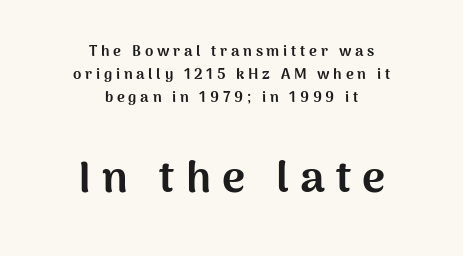
Q: Is the text bold? A: Yes.
Q: Is the text italic (slanted)? A: No, it is upright.
Q: Is the typeface a serif or a sans-serif typeface? A: Sans-serif.
Q: Is the text underlined? A: No.
Q: How is the paragraph aligned? A: Centered.
Q: Is the spacing between letters normal or unusually wide? A: Unusually wide.
Q: Is the spacing between lines tight, normal or loose? A: Normal.
Q: Which block of text is set in a larger size, the first (top) or the second (bottom)? A: The second (bottom) one.
Q: Width (condensed, normal, or wide)? A: Normal.
Q: Stroke contrast? A: Medium.
Q: x-height? A: Medium.
Q: Monospaced? A: No.
